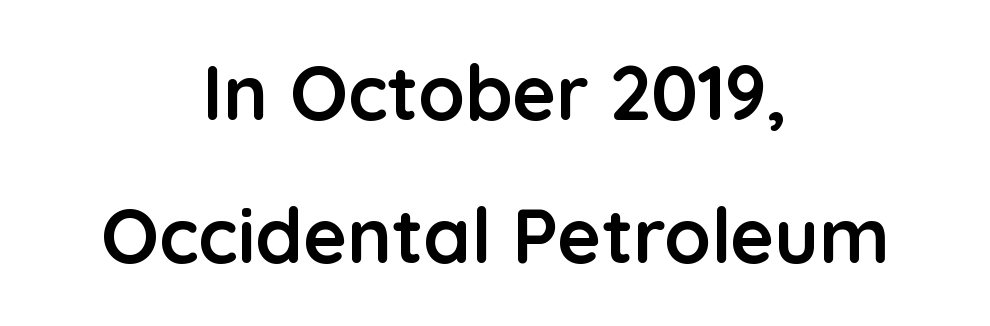
The image shows 76 px semibold sans-serif type, upright; set centered, line spacing 1.88x, normal letter spacing, not underlined; low stroke contrast and a medium x-height.
